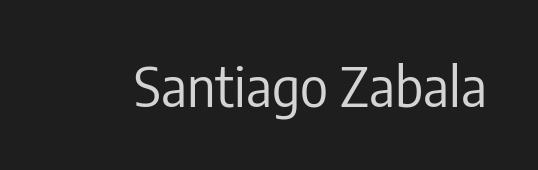
The passage shown is typeset with a sans-serif family. The string is rendered with underlining switched off. Proportional: the letters do not fall into vertical columns. How are the letters spaced? Ordinarily, with no added tracking. Letters have the restrained weight of plain body copy at most. Unlike italic type, these characters show no tilt at all.
